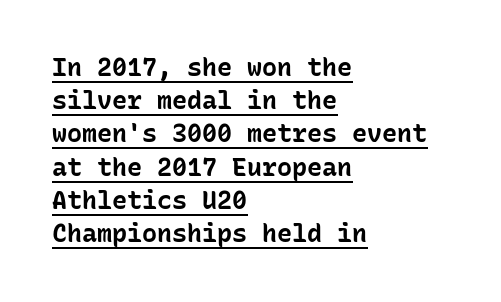
Posture: upright roman. Students, note that the glyphs here touch the page at normal intervals. These lines stack with their left ends in a neat column. The space between consecutive lines is moderate. I'd describe the lettering as bold — thick and assertive. Has an underline been added? It has.
